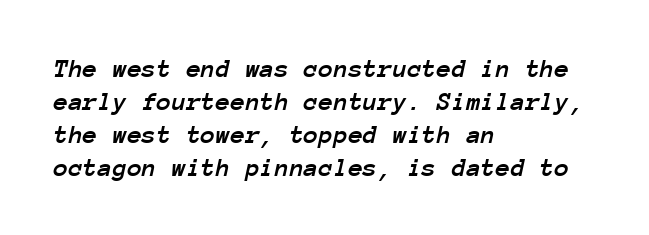
Q: Is the text italic (slanted)? A: Yes, it leans right by about 12 degrees.
Q: Is the text underlined? A: No.
Q: How is the paragraph aligned? A: Left-aligned.
Q: Is the spacing between letters normal or unusually wide? A: Normal.
